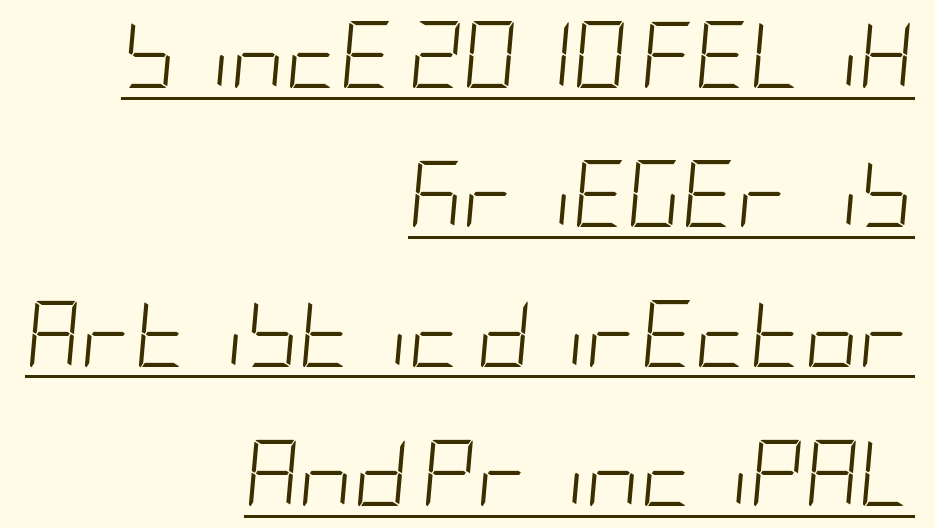
The image shows 67 px light, condensed type, italic (leaning right); set right-aligned, loose line spacing (2.08x), normal letter spacing, underlined; low stroke contrast and a large x-height.
